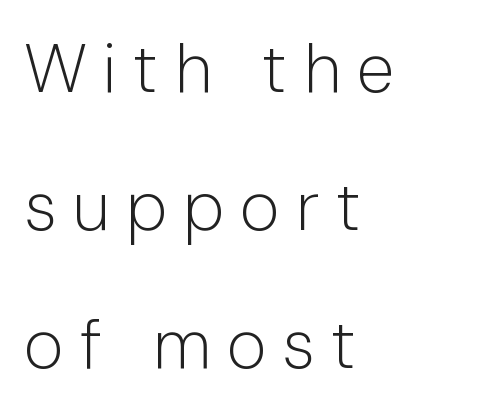
{"serif": "no", "italic": "no", "bold": "no", "weight": "light", "width": "normal", "stroke_contrast": "low", "x_height": "medium", "monospaced": "no", "underline": "no", "align": "left", "line_spacing": "loose", "line_spacing_ratio": 2.03, "letter_spacing": "wide", "letter_spacing_em": 0.24, "glyph_px": 68}
